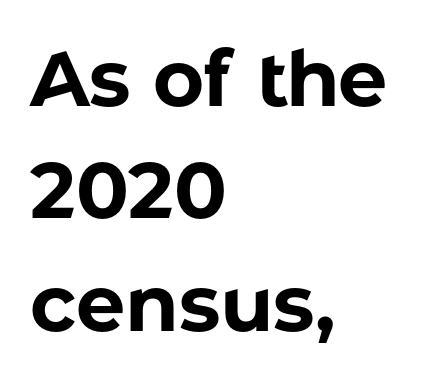
Q: Is the text bold? A: Yes.
Q: Is the text italic (slanted)? A: No, it is upright.
Q: Is the typeface a serif or a sans-serif typeface? A: Sans-serif.
Q: Is the text underlined? A: No.
Q: How is the paragraph aligned? A: Left-aligned.
Q: Is the spacing between letters normal or unusually wide? A: Normal.
Q: Is the spacing between lines tight, normal or loose? A: Normal.
Q: Width (condensed, normal, or wide)? A: Normal.
Q: Stroke contrast? A: Low.
Q: x-height? A: Medium.
Q: Monospaced? A: No.
